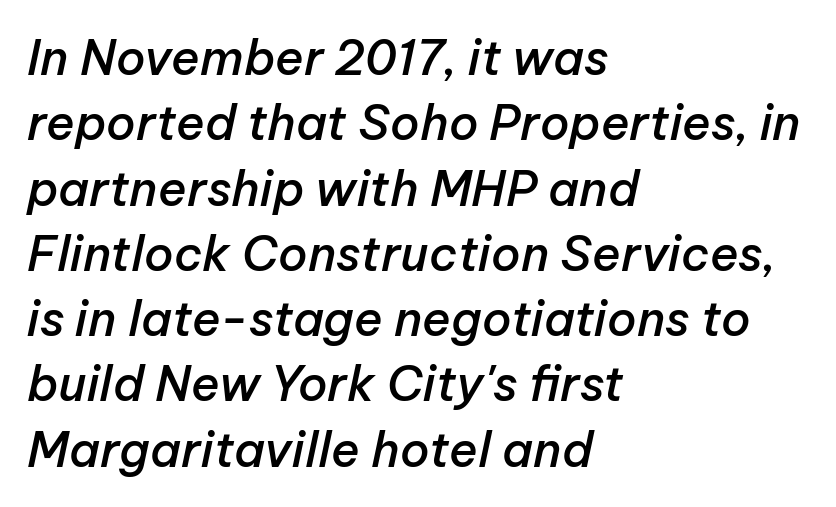
Is this a fixed-width face? No — the glyphs have proportional, varying widths. The rag falls on the right side of this text block. Summary of weight: moderately heavy, a semibold. Italic? Definitely — the glyphs are oblique. Check the space under the baseline: it is left empty.
